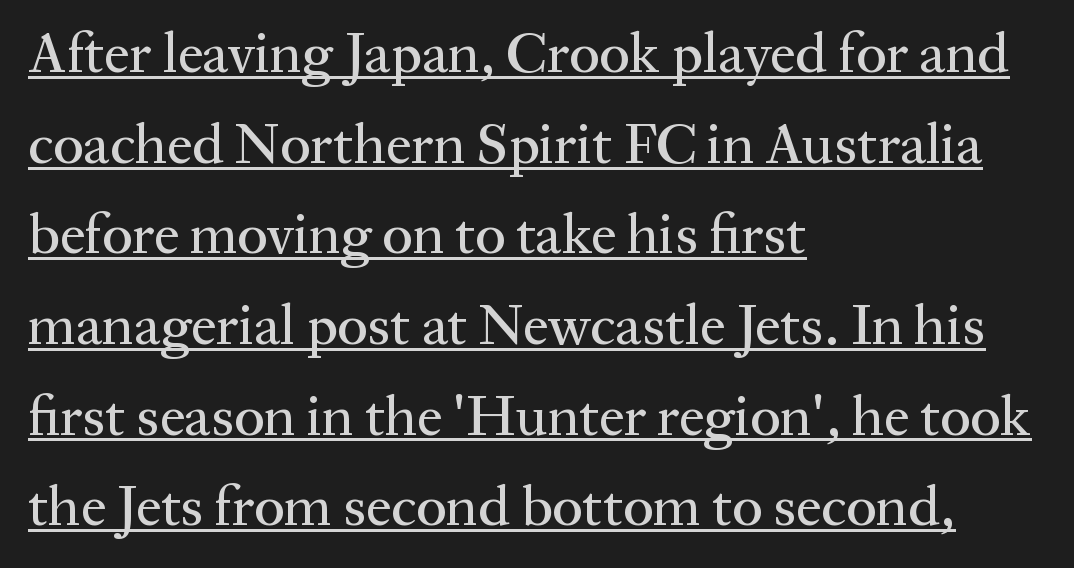
Q: Is the text italic (slanted)? A: No, it is upright.
Q: Is the typeface a serif or a sans-serif typeface? A: Serif.
Q: Is the text underlined? A: Yes.
Q: How is the paragraph aligned? A: Left-aligned.
Q: Is the spacing between letters normal or unusually wide? A: Normal.
Q: Is the spacing between lines tight, normal or loose? A: Normal.
Q: Width (condensed, normal, or wide)? A: Normal.
Q: Stroke contrast? A: Medium.
Q: x-height? A: Medium.
Q: Monospaced? A: No.
